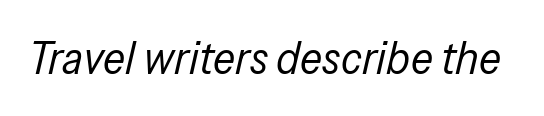
{"italic": "yes", "lean": "right", "slant_degrees": 13, "bold": "no", "weight": "regular", "width": "condensed", "stroke_contrast": "low", "x_height": "medium", "monospaced": "no", "underline": "no", "letter_spacing": "normal", "letter_spacing_em": 0.0, "glyph_px": 46}
